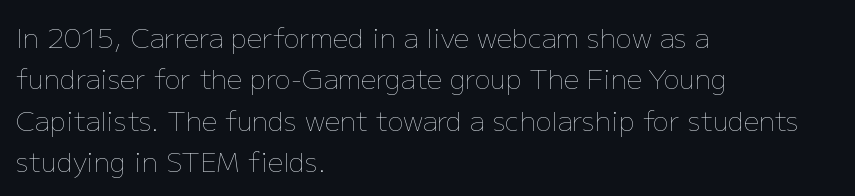
In terms of leading, this rendering sits right in the middle. The lettering stays uniformly vertical, giving the passage a roman look. Decoration check: the copy has no underline. The passage shown is not bold in any degree. How are the letters spaced? Ordinarily, with no added tracking.
